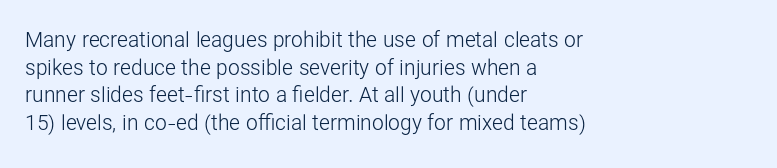
Every stem runs plumb, perpendicular to the baseline. Leftover space on each line is placed entirely after the last word. Check the space under the baseline: it is left empty. This reads as an unemphasized weight, regular at the heaviest. Caption: standard tracking, unaltered.
